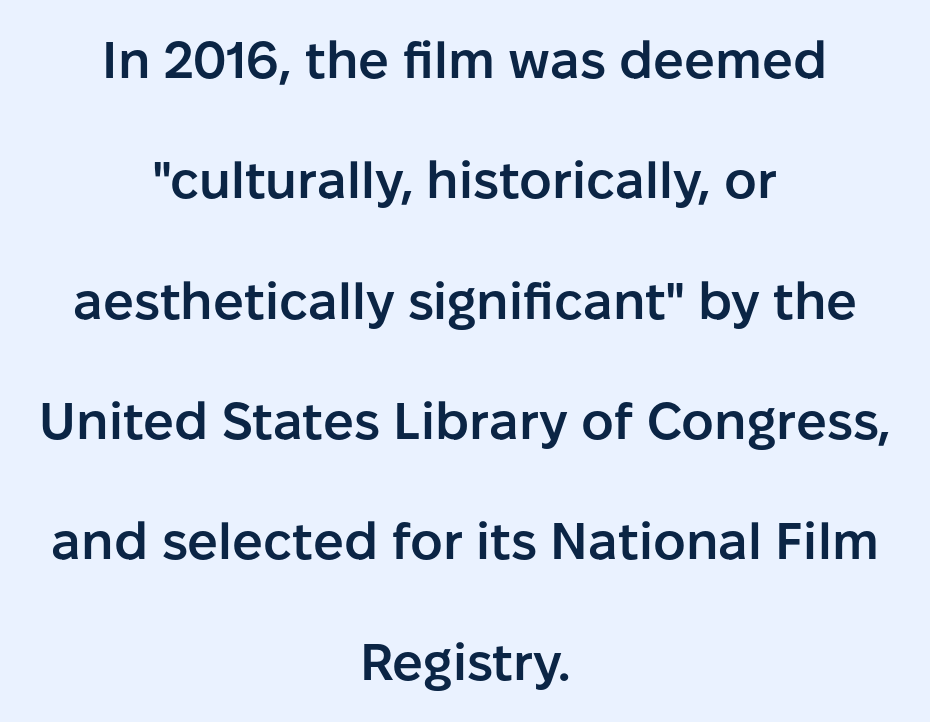
The rendering positions every line midway between the sides. Grotesque or geometric, the face here clearly has no serifs. This sample trades compactness for vertical openness between lines. Emphasis by weight is partial: semibold. A typesetter would call this zero additional tracking. It's the straight-up-and-down kind of type.
